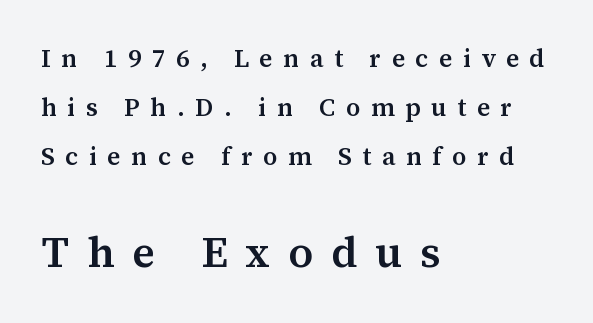
The letters stand upright; this is a roman face. Weight check: semibold — heavier than regular, not quite bold. The typesetter chose a ragged-right arrangement here. The passage shown is typed in a proportional face where columns would drift. Each letter's strokes conclude with small projecting serifs.
